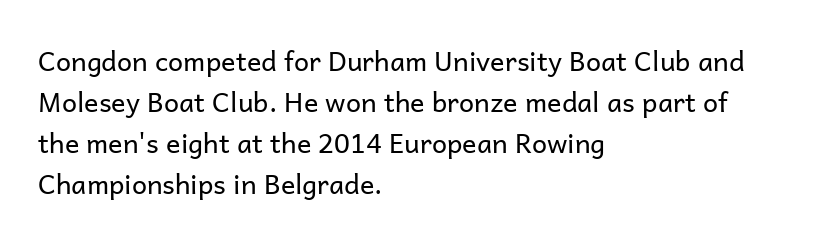
On a weight scale, this lands at 450 or below. The passage shown has conventional tracking throughout. A normal amount of white space separates one row of letters from the next. The rag falls on the right side of this text block.
